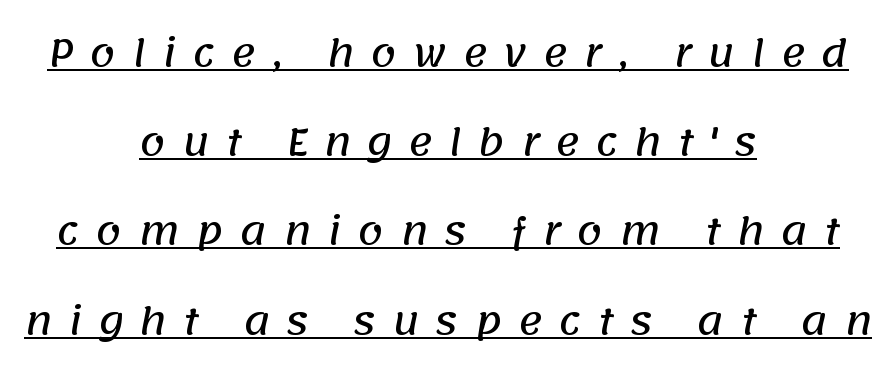
The rendering uses natural spacing where letterforms have individual widths. Notice how a bar underscores the lettering throughout. One-word summary of the alignment: center. Short note: letters widely spaced.
